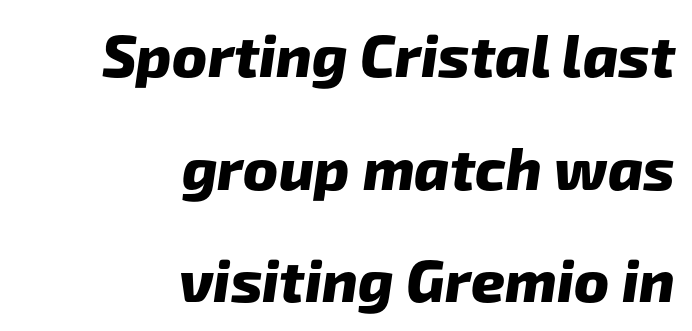
The block of text is sparse from top to bottom, with ample space between rows. Think of a printed novel: that variable character pitch is what you see here. Tracking here is standard; glyphs follow each other at the usual distance. A clean baseline with only descenders dipping below it.
